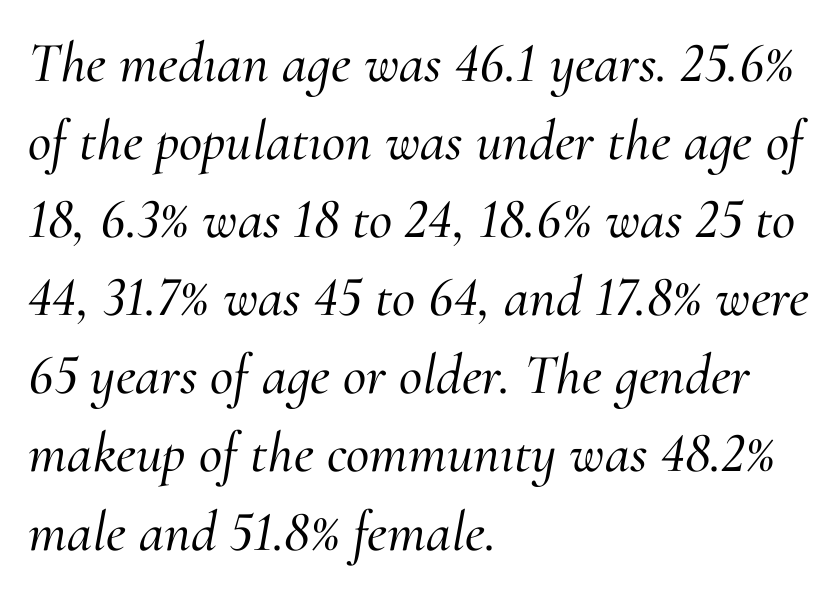
Q: Is the text italic (slanted)? A: Yes, it leans right by about 10 degrees.
Q: Is the typeface a serif or a sans-serif typeface? A: Serif.
Q: Is the text underlined? A: No.
Q: How is the paragraph aligned? A: Left-aligned.
Q: Is the spacing between letters normal or unusually wide? A: Normal.
Q: Is the spacing between lines tight, normal or loose? A: Normal.
Q: Width (condensed, normal, or wide)? A: Normal.
Q: Stroke contrast? A: Medium.
Q: x-height? A: Small.
Q: Monospaced? A: No.
